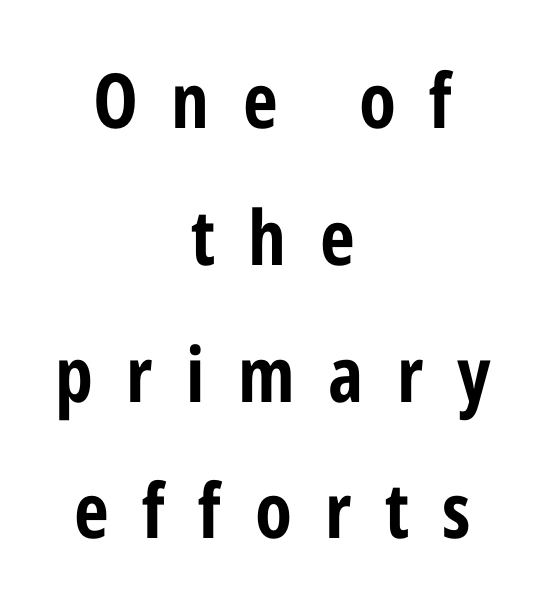
Q: Is the text bold? A: Yes.
Q: Is the text italic (slanted)? A: No, it is upright.
Q: Is the typeface a serif or a sans-serif typeface? A: Sans-serif.
Q: Is the text underlined? A: No.
Q: How is the paragraph aligned? A: Centered.
Q: Is the spacing between letters normal or unusually wide? A: Unusually wide.
Q: Width (condensed, normal, or wide)? A: Condensed.
Q: Stroke contrast? A: Low.
Q: x-height? A: Medium.
Q: Monospaced? A: No.
